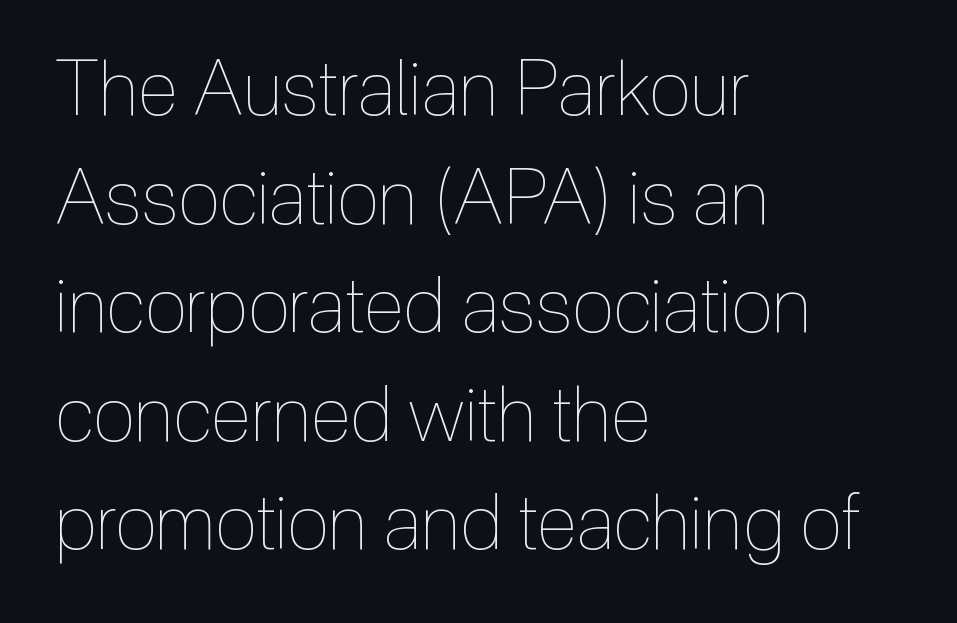
The image shows 77 px thin, condensed type, upright; set left-aligned, normal line spacing (1.41x), normal letter spacing, not underlined; a medium x-height.
